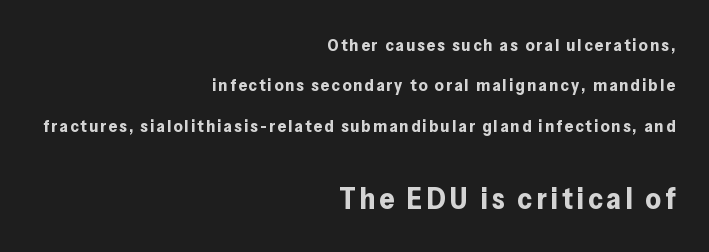
The image shows 30 px bold sans-serif type, upright; set right-aligned, loose line spacing (2.38x), not underlined; the second (bottom) block is 1.76x larger; low stroke contrast and a medium x-height.
